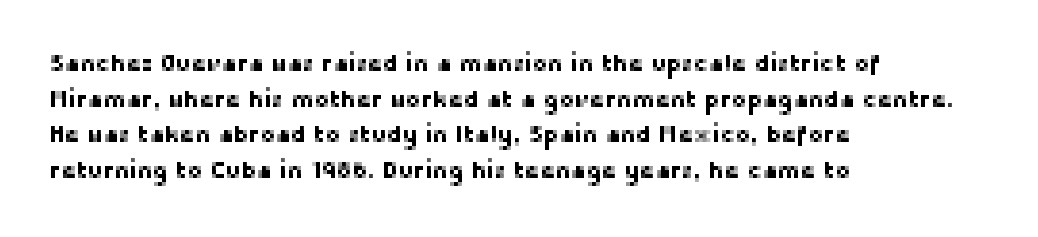
Every row of glyphs begins at an identical x-position on the left. The passage shown has conventional tracking throughout. A typesetter would mark this as roman, not italic. Letters rest on an invisible, unmarked baseline. In terms of leading, this rendering sits right in the middle.
